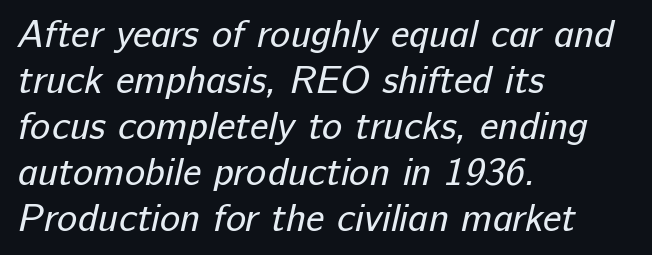
{"serif": "no", "bold": "no", "weight": "regular", "width": "normal", "stroke_contrast": "low", "x_height": "medium", "monospaced": "no", "underline": "no", "align": "left", "line_spacing_ratio": 1.21, "letter_spacing": "normal", "letter_spacing_em": 0.0, "glyph_px": 38}
